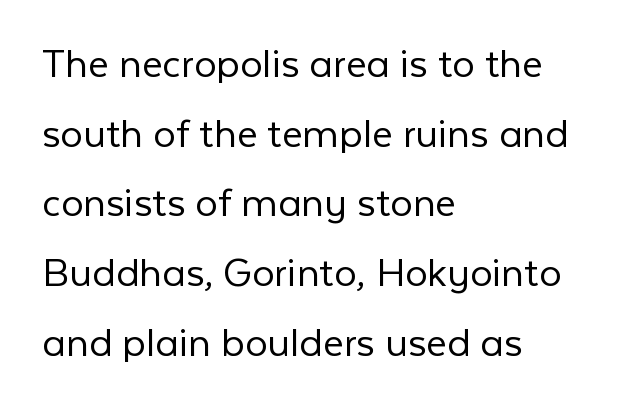
Is the letter spacing exaggerated? No — it looks like the ordinary default. Which margin do the lines hug? The left one — the right edge is uneven. Are there feet on the stems? There aren't — it's a sans. The strokes are not fattened; the text isn't bold. Does the lettering tilt? It doesn't — this is upright.
